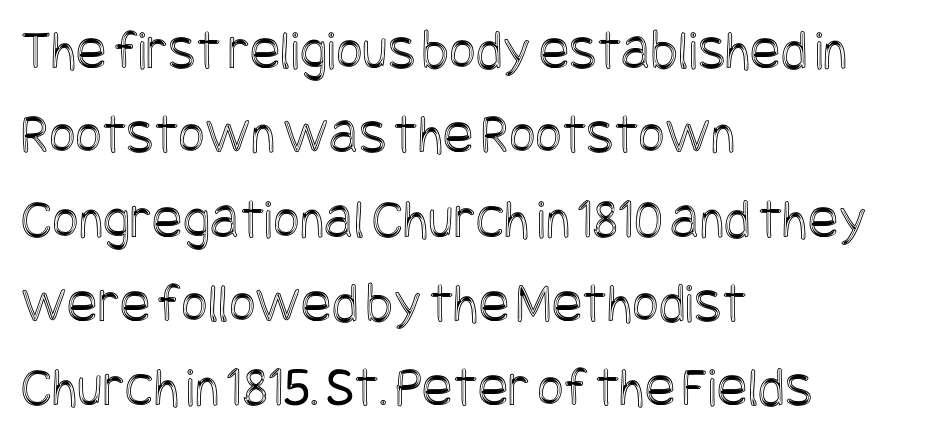
The image shows 57 px condensed type, upright; set left-aligned, normal line spacing (1.48x), normal letter spacing, not underlined; a large x-height.
